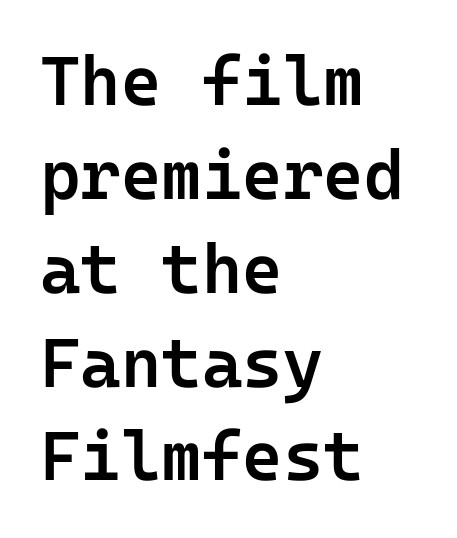
Q: Is the text bold? A: Semi-bold.
Q: Is the text italic (slanted)? A: No, it is upright.
Q: Is the typeface a serif or a sans-serif typeface? A: Sans-serif.
Q: Is the text underlined? A: No.
Q: How is the paragraph aligned? A: Left-aligned.
Q: Is the spacing between letters normal or unusually wide? A: Normal.
Q: Is the spacing between lines tight, normal or loose? A: Normal.
Q: Width (condensed, normal, or wide)? A: Normal.
Q: Stroke contrast? A: Low.
Q: x-height? A: Medium.
